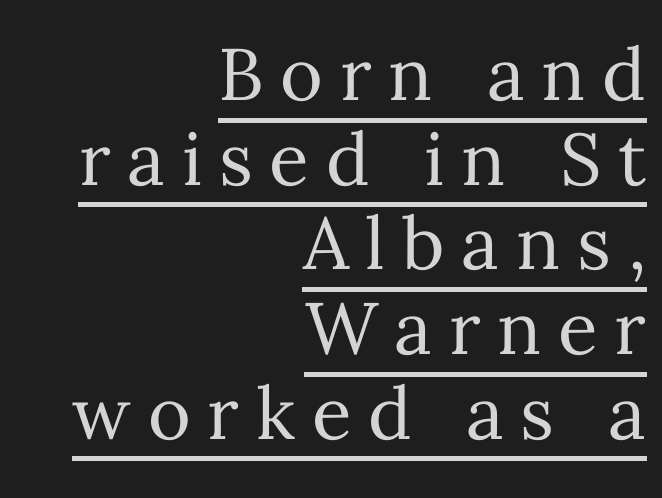
Does the copy run flush right? Yes — the right margin is perfectly even. Students, observe the line beneath the letters — that is underlining. The axis of the letterforms is exactly vertical. Here the designer chose a conventional face with non-uniform glyph widths. Characters follow at a spacing far wider than the type designer built in. These glyphs show unthickened strokes, regular width or finer.
